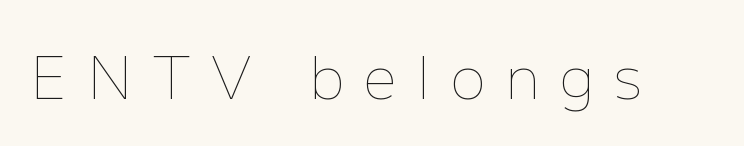
The image shows 59 px thin type, upright; set unusually wide letter spacing (+0.34 em), not underlined; low stroke contrast and a medium x-height.
